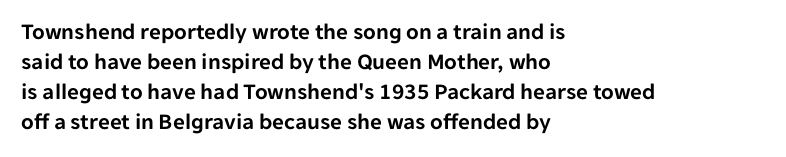
The ragged edge is on the right, which tells us the setting is flush left. What's the leading like? Ordinary, nothing unusual. Posture: straight, roman, zero tilt. The face used here is rendered with its standard letterfit. Letters rest on an invisible, unmarked baseline.
